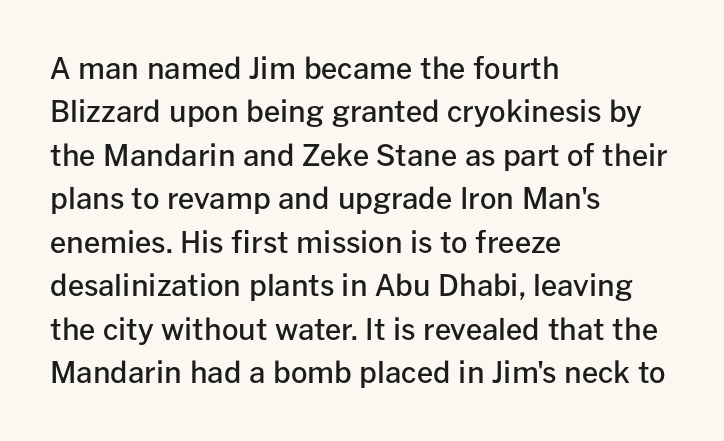
The image shows 29 px semibold sans-serif type, upright; set left-aligned, normal line spacing (1.5x), normal letter spacing, not underlined; low stroke contrast and a medium x-height.
